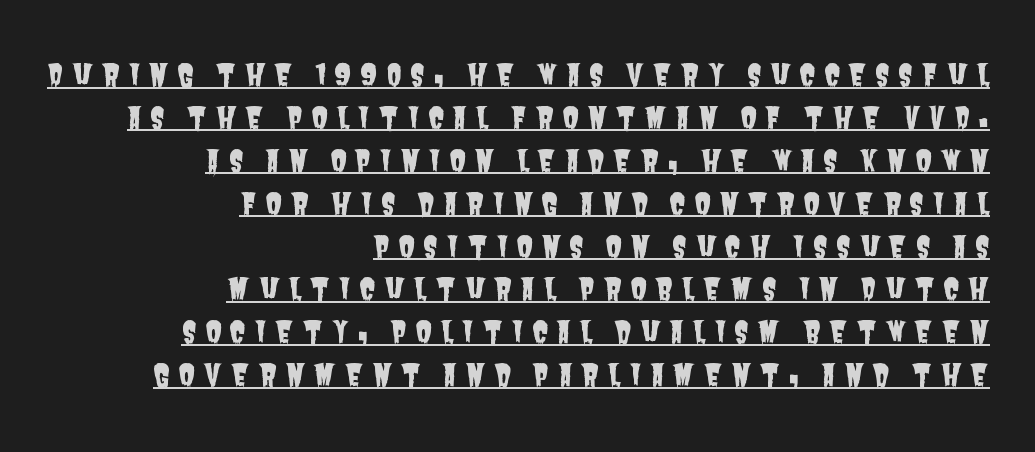
Q: Is the typeface a serif or a sans-serif typeface? A: Sans-serif.
Q: Is the text underlined? A: Yes.
Q: How is the paragraph aligned? A: Right-aligned.
Q: Is the spacing between letters normal or unusually wide? A: Unusually wide.
Q: Is the spacing between lines tight, normal or loose? A: Normal.
Q: Width (condensed, normal, or wide)? A: Condensed.
Q: Stroke contrast? A: Low.
Q: x-height? A: Large.
Q: Monospaced? A: No.
